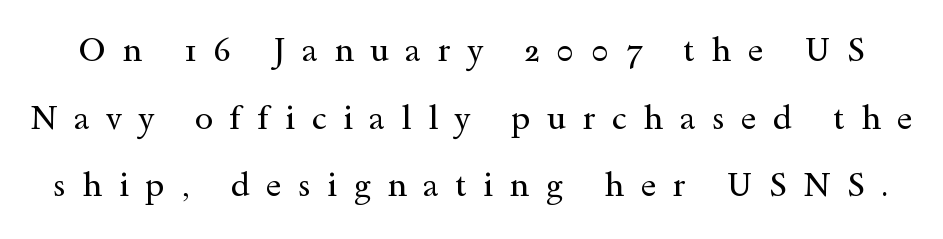
Q: Is the text bold? A: No.
Q: Is the text italic (slanted)? A: No, it is upright.
Q: Is the typeface a serif or a sans-serif typeface? A: Serif.
Q: Is the text underlined? A: No.
Q: Is the spacing between letters normal or unusually wide? A: Unusually wide.
Q: Is the spacing between lines tight, normal or loose? A: Loose.
Q: Width (condensed, normal, or wide)? A: Wide.
Q: x-height? A: Small.
Q: Monospaced? A: No.
